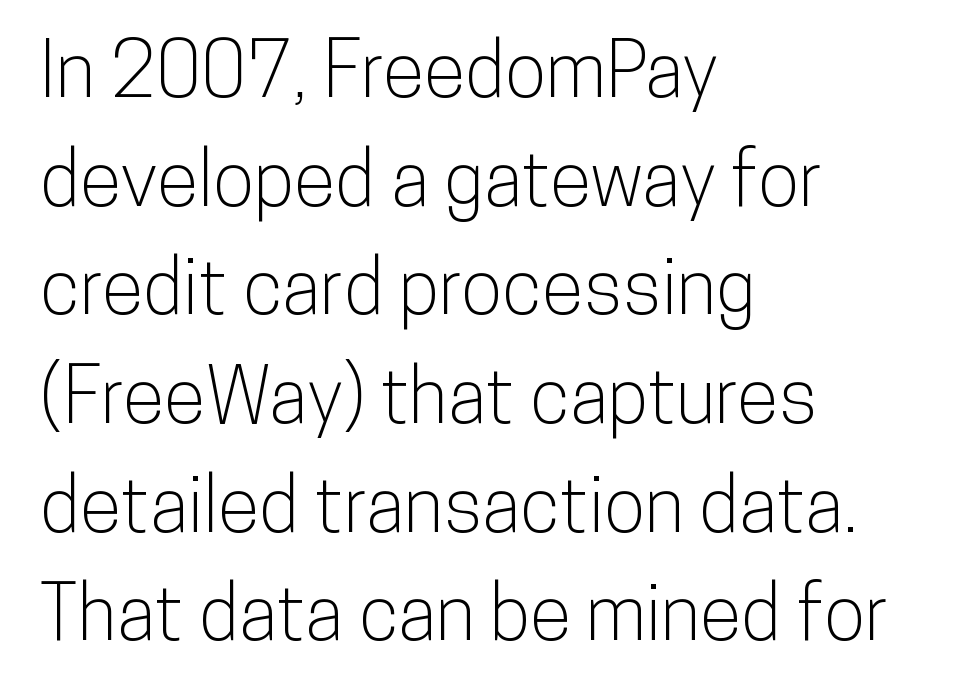
In terms of letterspacing, this is plain default setting. This sample has the flowing, uneven cadence of proportional lettering. Only glyphs here, with clear space below each row. The passage is arranged the way most books set body copy — flush left. Is there any slant? The stems are plumb.
